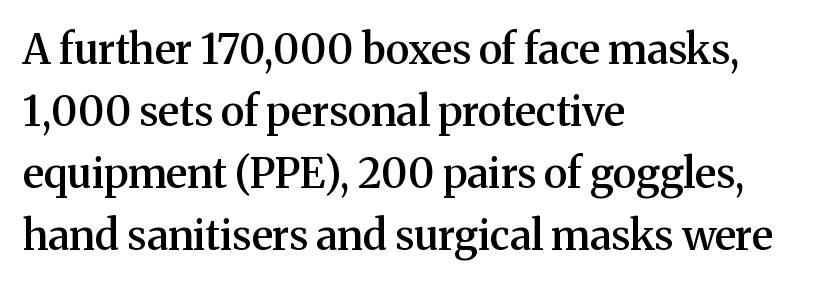
The passage shown is typed in a proportional face where columns would drift. The leading is moderate, giving the passage an even texture. Set as a demibold, roughly 600 on the weight scale. Nothing unusual about the tracking: characters are spaced as the font intends.
